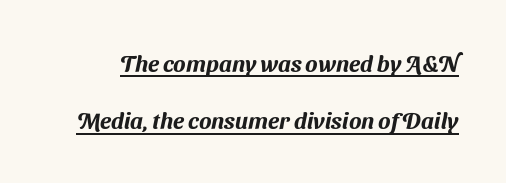
The image shows 23 px text type; set loose line spacing (2.49x), normal letter spacing, underlined.
